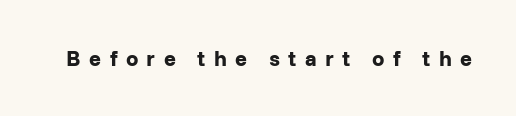
Unlike italic type, these characters show no tilt at all. This is heavy type, rendered in bold. The horizontal fit of the characters is loose and conspicuously gappy. The space beneath each line is pristine and unruled.
